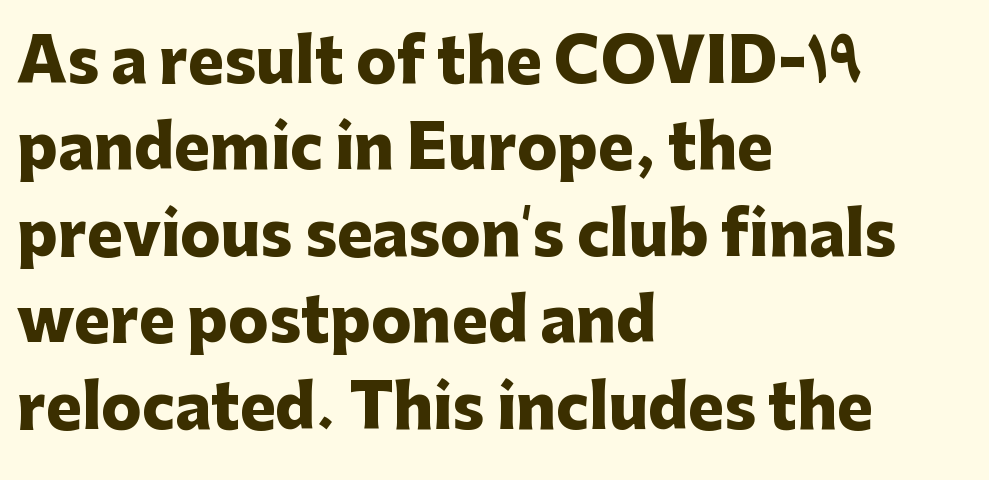
Q: Is the text bold? A: Yes.
Q: Is the text italic (slanted)? A: No, it is upright.
Q: Is the typeface a serif or a sans-serif typeface? A: Sans-serif.
Q: Is the text underlined? A: No.
Q: How is the paragraph aligned? A: Left-aligned.
Q: Is the spacing between letters normal or unusually wide? A: Normal.
Q: Is the spacing between lines tight, normal or loose? A: Normal.
Q: Width (condensed, normal, or wide)? A: Normal.
Q: Stroke contrast? A: Low.
Q: x-height? A: Medium.
Q: Monospaced? A: No.
